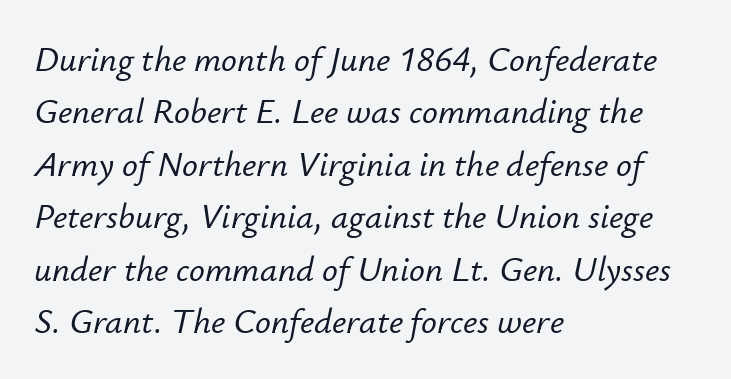
The image shows 35 px text type, italic (leaning right); set left-aligned, normal line spacing (1.5x), normal letter spacing, not underlined; low stroke contrast and a small x-height.
